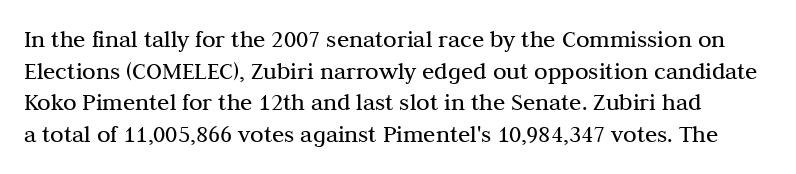
The image shows 25 px text type, upright; set normal line spacing (1.27x), normal letter spacing, not underlined.
